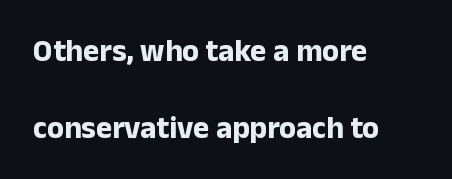
{"serif": "no", "italic": "no", "bold": "yes", "weight": "bold", "width": "normal", "stroke_contrast": "low", "x_height": "medium", "monospaced": "no", "underline": "no", "align": "left", "line_spacing": "loose", "line_spacing_ratio": 2.49, "letter_spacing": "normal", "letter_spacing_em": 0.0, "glyph_px": 31}
